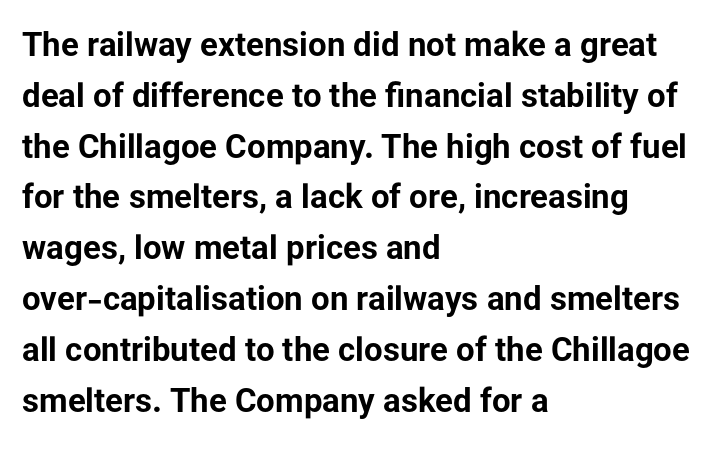
The image shows 33 px bold sans-serif type, upright; set left-aligned, normal line spacing (1.54x), normal letter spacing, not underlined; low stroke contrast and a medium x-height.
